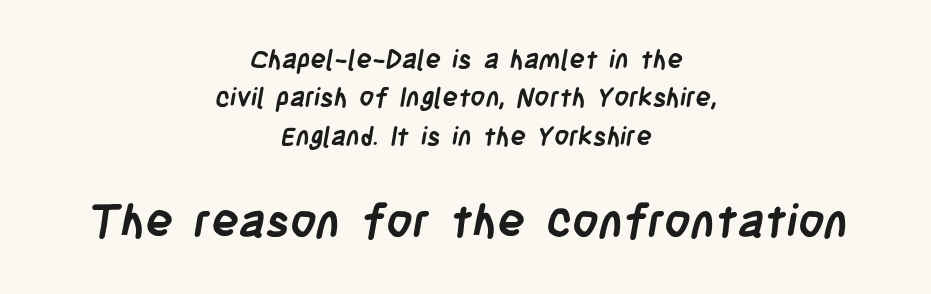
The image shows 46 px semibold, condensed sans-serif type; set centered, normal line spacing (1.48x), normal letter spacing, not underlined; the second (bottom) block is 1.77x larger; low stroke contrast and a large x-height.
